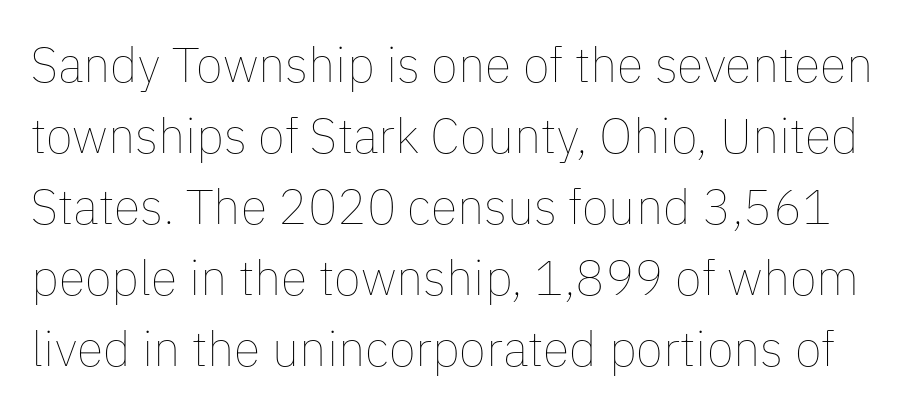
Q: Is the text bold? A: No.
Q: Is the text italic (slanted)? A: No, it is upright.
Q: Is the text underlined? A: No.
Q: Is the spacing between letters normal or unusually wide? A: Normal.
Q: Is the spacing between lines tight, normal or loose? A: Normal.
Q: Width (condensed, normal, or wide)? A: Normal.
Q: Stroke contrast? A: Low.
Q: x-height? A: Medium.
Q: Monospaced? A: No.
